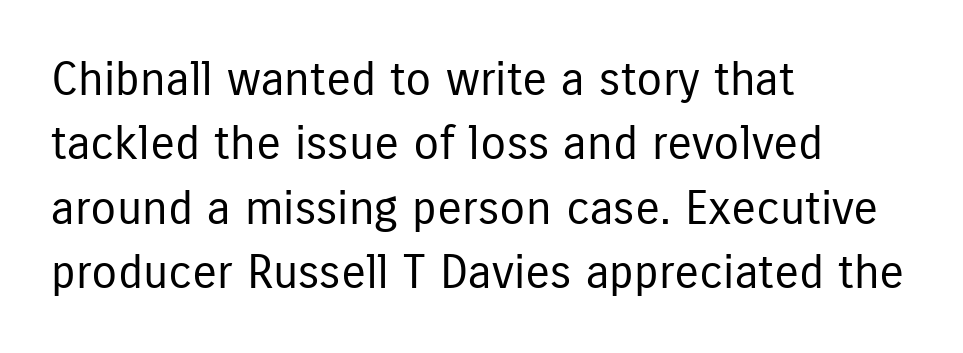
The face used here is proportionally spaced, like ordinary book or web type. Grotesque or geometric, the face here clearly has no serifs. Typeset ragged right — the left edge is the straight one. Caption: standard tracking, unaltered. No word sits above an underline.
